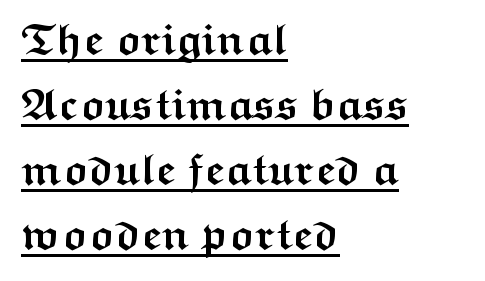
Q: Is the text bold? A: Yes.
Q: Is the text italic (slanted)? A: No, it is upright.
Q: Is the typeface a serif or a sans-serif typeface? A: Sans-serif.
Q: Is the text underlined? A: Yes.
Q: How is the paragraph aligned? A: Left-aligned.
Q: Is the spacing between letters normal or unusually wide? A: Normal.
Q: Is the spacing between lines tight, normal or loose? A: Normal.
Q: Width (condensed, normal, or wide)? A: Wide.
Q: Stroke contrast? A: Medium.
Q: x-height? A: Medium.
Q: Monospaced? A: No.
